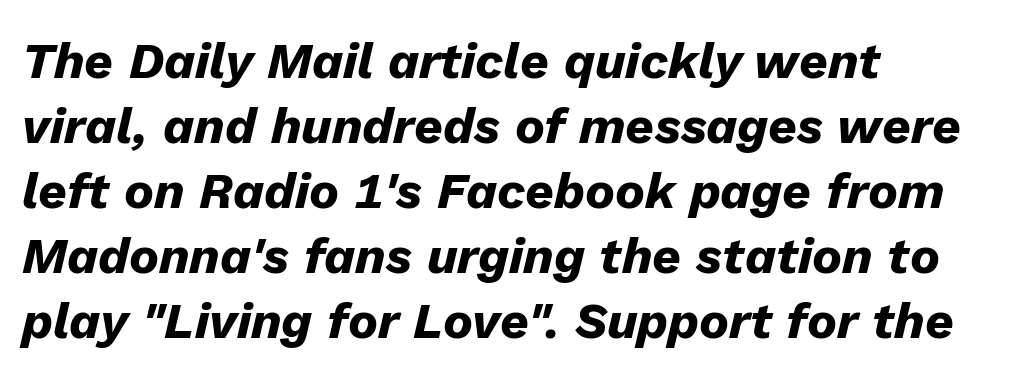
Is the block centered? No — it sits flush against the left margin. Words float on clear page, feet unadorned. Its strokes are broad and dark, the hallmark of bold type. The letters are slanted; this is an italic face. Compared with typical body copy, the letter spacing here is the same. Think of a printed novel: that variable character pitch is what you see here.
